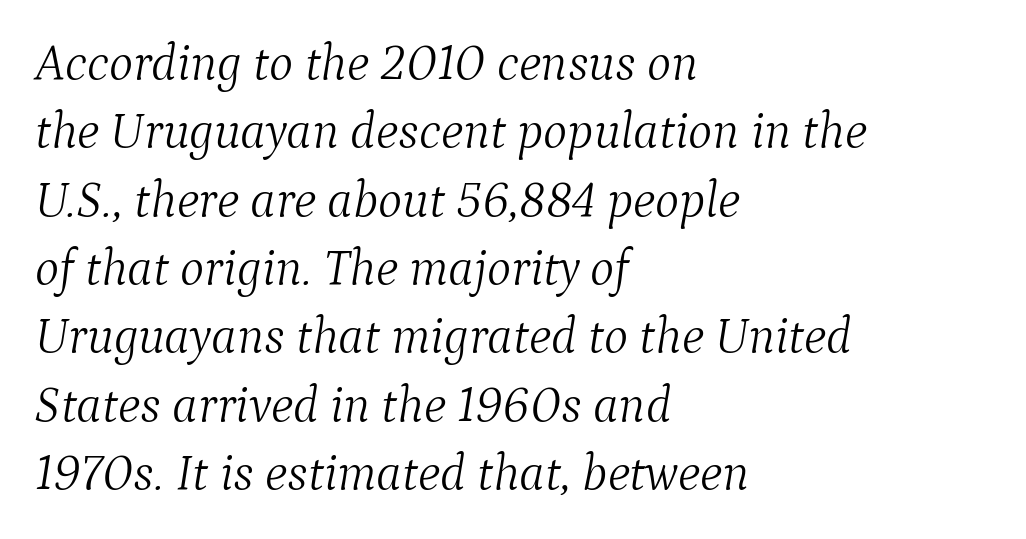
{"serif": "yes", "italic": "yes", "lean": "right", "slant_degrees": 9, "bold": "no", "weight": "light", "width": "normal", "stroke_contrast": "medium", "x_height": "medium", "monospaced": "no", "underline": "no", "align": "left", "line_spacing": "normal", "line_spacing_ratio": 1.34, "letter_spacing": "normal", "letter_spacing_em": 0.0, "glyph_px": 51}
